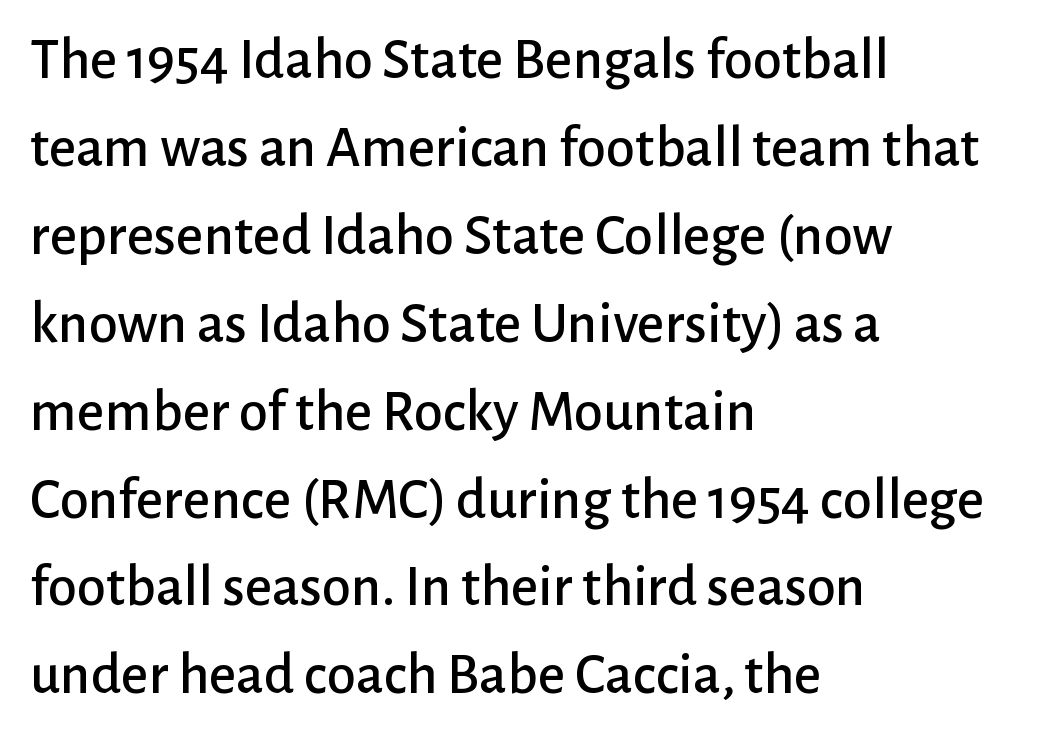
Descenders hang freely into open space. Normally led — the rows are evenly, conventionally spaced. Letter spacing: default. A classic flush-left, rag-right setting is used for this passage. Nope, not italic — everything's standing straight.
